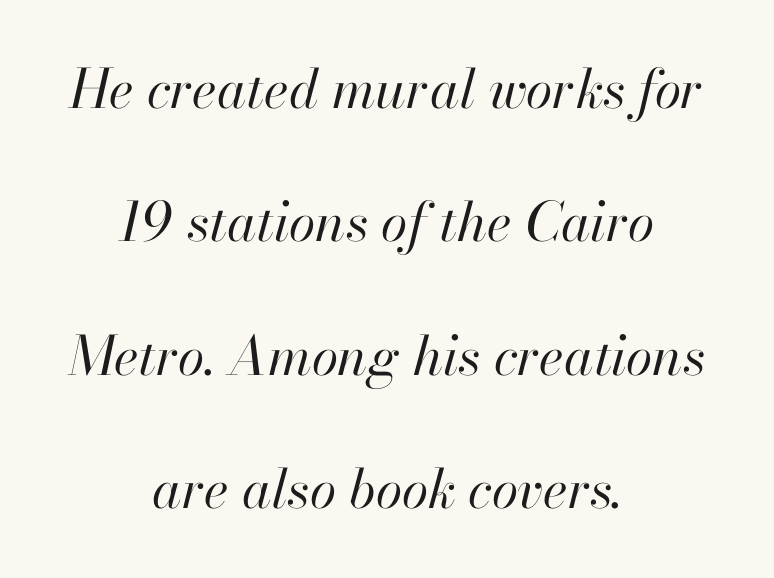
Unbolded letterforms with no extra heft. These lines are centered, leaving both edges ragged. Quick note: interline space is abundant. What stands out about the letter spacing? Nothing — it is the standard amount.
